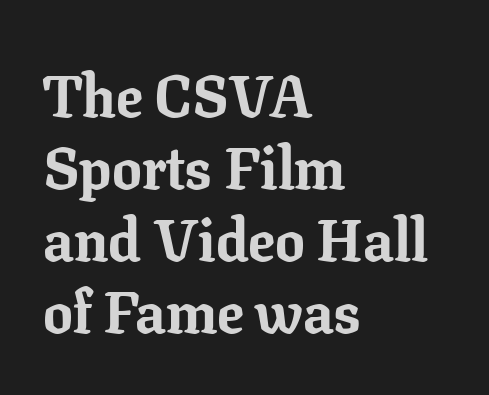
The image shows 59 px bold serif type, upright; set left-aligned, line spacing 1.22x, normal letter spacing, not underlined; low stroke contrast and a medium x-height.
